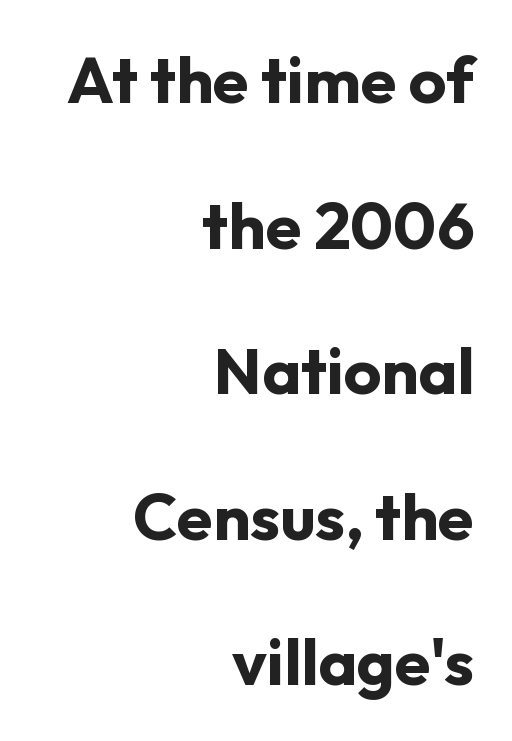
{"serif": "no", "italic": "no", "bold": "yes", "weight": "bold", "width": "normal", "stroke_contrast": "low", "x_height": "medium", "monospaced": "no", "underline": "no", "align": "right", "line_spacing": "loose", "line_spacing_ratio": 2.24, "letter_spacing": "normal", "letter_spacing_em": 0.0, "glyph_px": 65}
